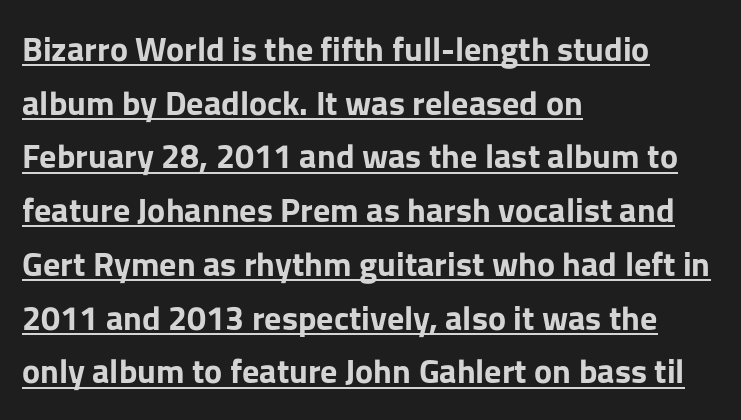
{"serif": "no", "italic": "no", "bold": "yes", "weight": "bold", "width": "normal", "stroke_contrast": "low", "x_height": "medium", "monospaced": "no", "underline": "yes", "align": "left", "line_spacing": "normal", "line_spacing_ratio": 1.58, "letter_spacing": "normal", "letter_spacing_em": 0.0, "glyph_px": 34}
